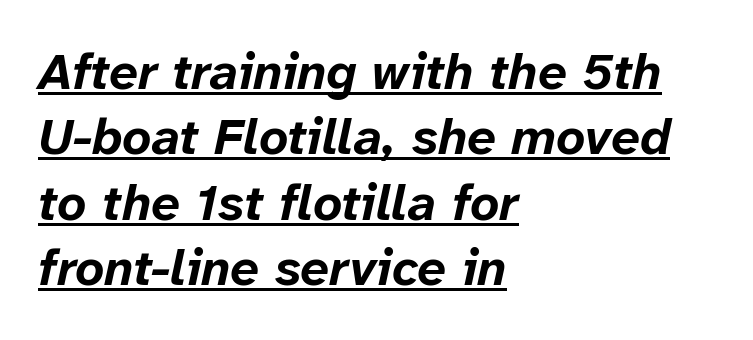
Q: Is the text bold? A: Yes.
Q: Is the text italic (slanted)? A: Yes, it leans right by about 12 degrees.
Q: Is the text underlined? A: Yes.
Q: How is the paragraph aligned? A: Left-aligned.
Q: Is the spacing between letters normal or unusually wide? A: Normal.
Q: Is the spacing between lines tight, normal or loose? A: Normal.
Q: Width (condensed, normal, or wide)? A: Normal.
Q: Stroke contrast? A: Low.
Q: x-height? A: Medium.
Q: Monospaced? A: No.
